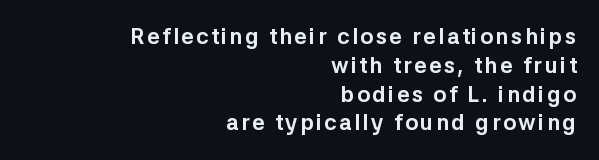
The area under the type is left untouched. Is there much room between lines? A standard amount, neither cramped nor airy. Plenty of ink on the page — the face is bold. Does the copy run flush right? Yes — the right margin is perfectly even.
